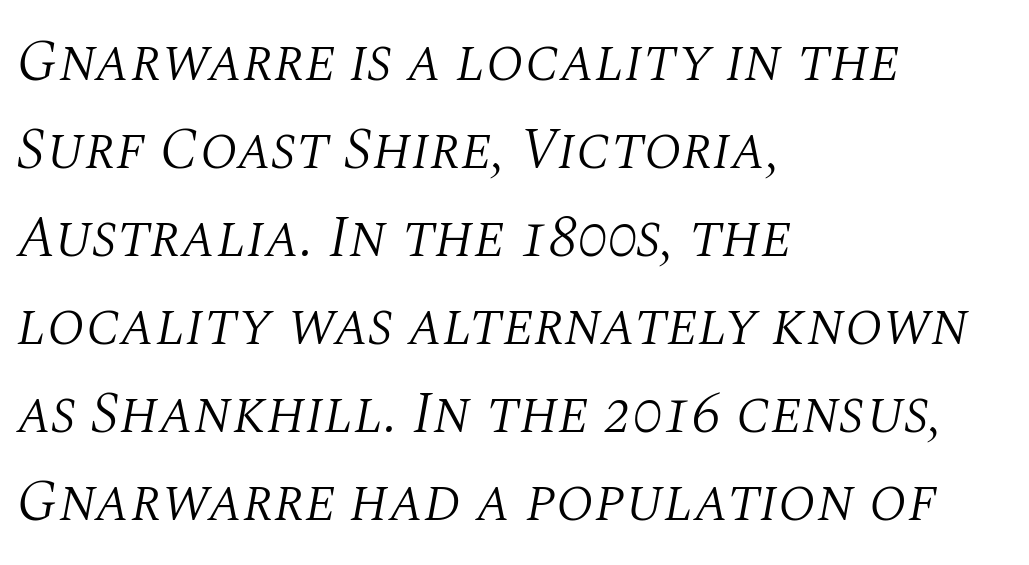
{"serif": "yes", "italic": "yes", "lean": "right", "slant_degrees": 10, "bold": "no", "weight": "light", "width": "normal", "stroke_contrast": "medium", "x_height": "large", "monospaced": "no", "underline": "no", "align": "left", "line_spacing": "normal", "line_spacing_ratio": 1.49, "letter_spacing": "normal", "letter_spacing_em": 0.0, "glyph_px": 59}
